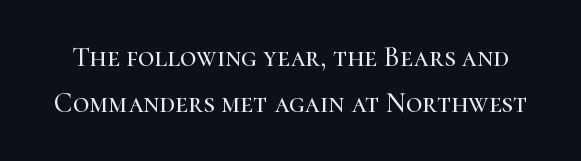
Spacing verdict: proportional, widths tailored to each character. The type sits square on the baseline with zero lean. The glyphs in this specimen are seriffed. The line texture is even and compact thanks to regular tracking. The zone under the glyphs is completely vacant. Each new line begins a customary step beneath the previous one.
